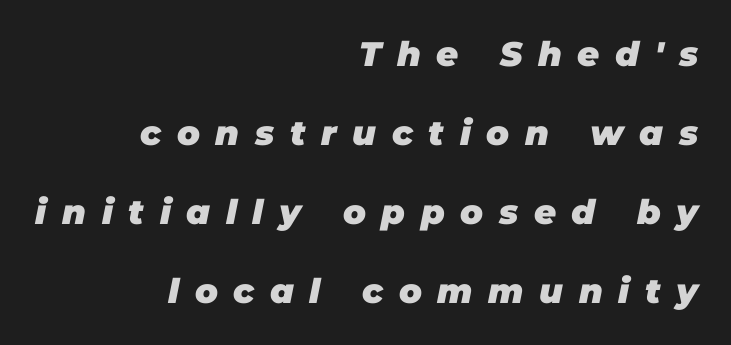
{"italic": "yes", "lean": "right", "slant_degrees": 11, "bold": "yes", "weight": "heavy", "width": "normal", "stroke_contrast": "low", "x_height": "large", "monospaced": "no", "underline": "no", "align": "right", "line_spacing": "loose", "line_spacing_ratio": 2.32, "letter_spacing": "wide", "letter_spacing_em": 0.46, "glyph_px": 34}
